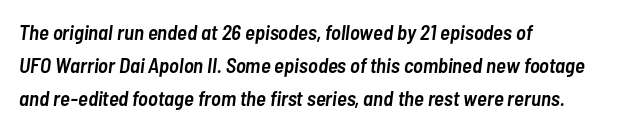
The image shows 21 px text type, italic (leaning right); set left-aligned, normal line spacing (1.57x), normal letter spacing, not underlined.
